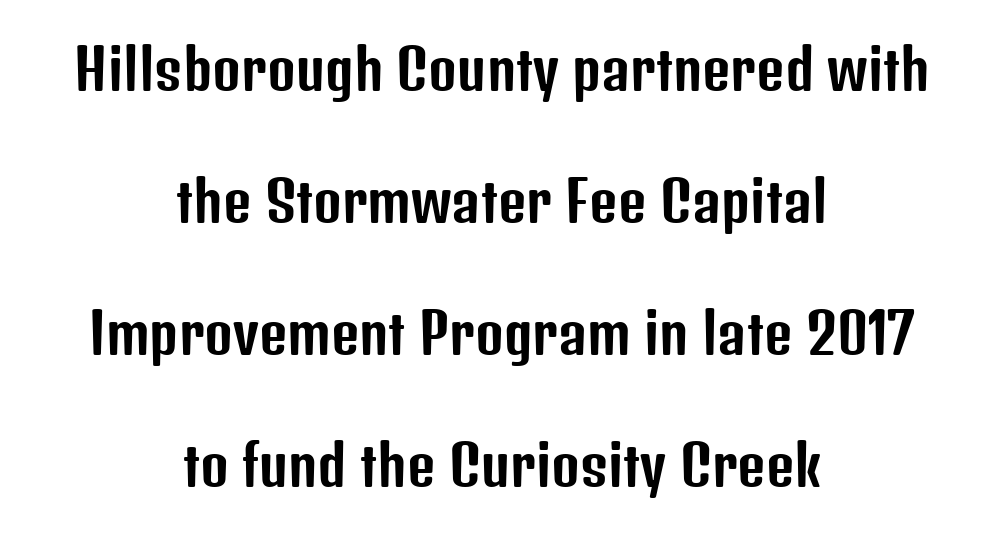
Tracking value appears to be zero — textbook default spacing. Tall strokes in this sample are plumb rather than angled. Check the space under the baseline: it is left empty. Looks like regular typesetting: each glyph gets only the width it needs. This sample uses a sans-serif face.
